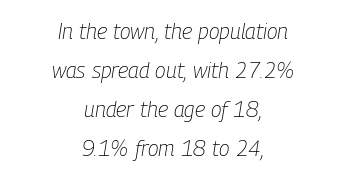
The image shows 22 px text type, italic (leaning right); set centered, line spacing 1.78x, normal letter spacing, not underlined.
